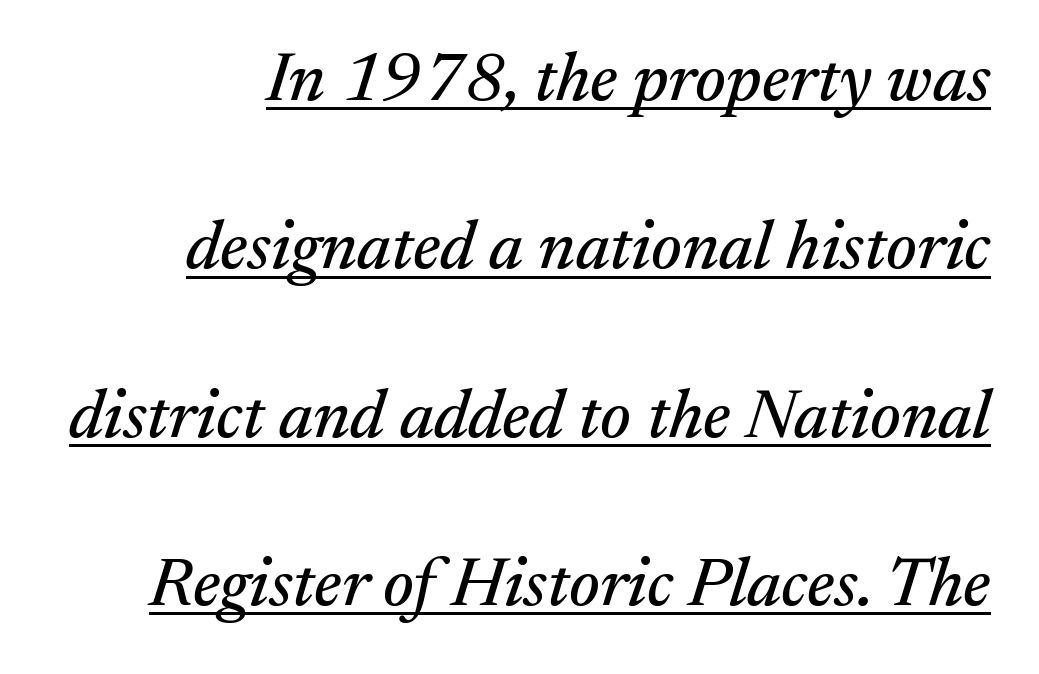
{"serif": "yes", "italic": "yes", "lean": "right", "slant_degrees": 17, "width": "normal", "stroke_contrast": "medium", "x_height": "medium", "monospaced": "no", "underline": "yes", "line_spacing": "loose", "line_spacing_ratio": 2.44, "letter_spacing": "normal", "letter_spacing_em": 0.0, "glyph_px": 69}
